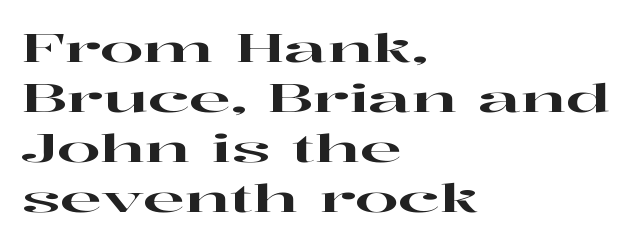
Spacing between characters is what you'd get straight out of the box. Check where the strokes stop: tiny serifs finish them off. The passage is arranged the way most books set body copy — flush left. Bare-footed words on every line.
